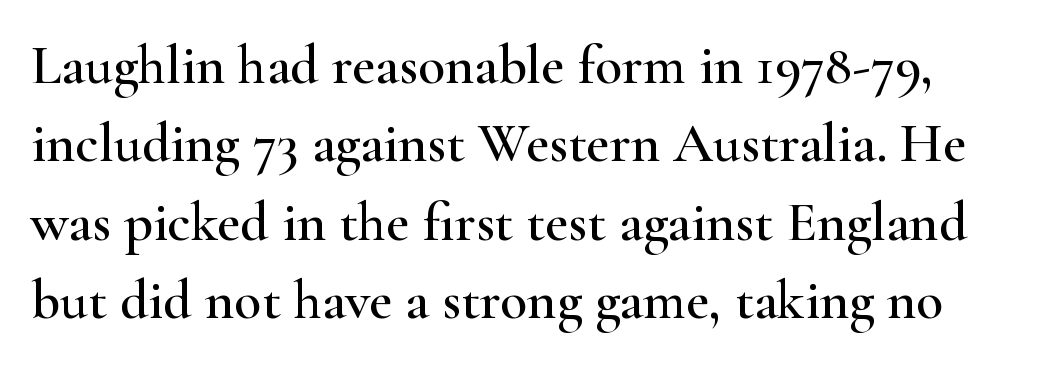
Students, observe: this is what conventionally led text looks like. The passage shown is typed in a proportional face where columns would drift. Ordinary non-slanted type is in use. Look at the bottom of the vertical strokes: they flare into serifs here. Caption: standard tracking, unaltered.
